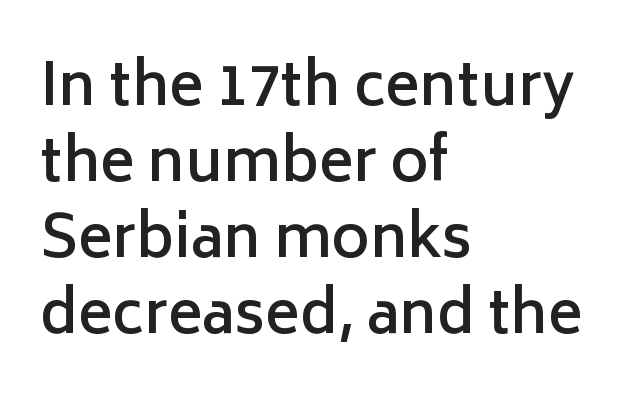
Q: Is the text bold? A: Semi-bold.
Q: Is the text italic (slanted)? A: No, it is upright.
Q: Is the typeface a serif or a sans-serif typeface? A: Sans-serif.
Q: Is the text underlined? A: No.
Q: How is the paragraph aligned? A: Left-aligned.
Q: Is the spacing between letters normal or unusually wide? A: Normal.
Q: Is the spacing between lines tight, normal or loose? A: Normal.
Q: Width (condensed, normal, or wide)? A: Normal.
Q: Stroke contrast? A: Low.
Q: x-height? A: Medium.
Q: Monospaced? A: No.
